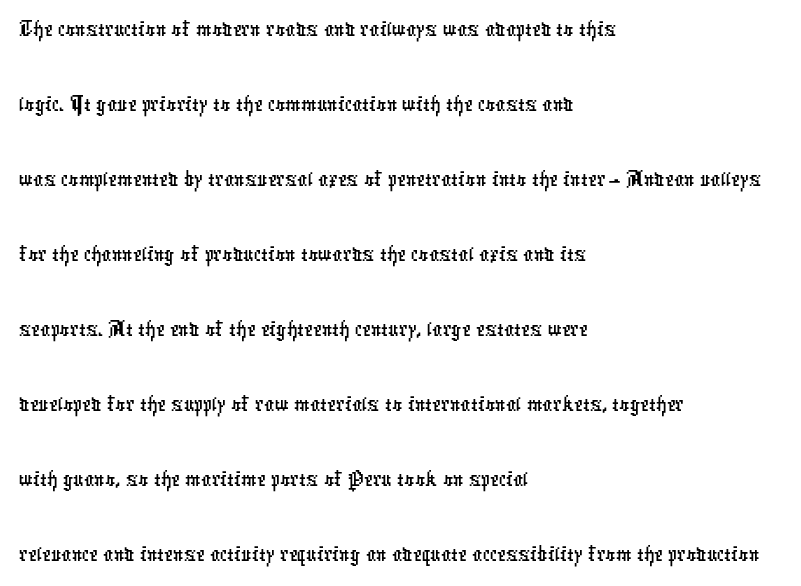
The image shows 49 px condensed sans-serif type; set left-aligned, normal line spacing (1.53x), normal letter spacing, not underlined; low stroke contrast and a medium x-height.
